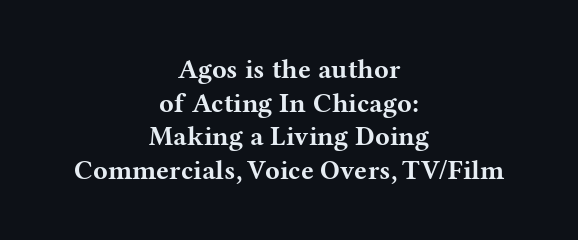
{"italic": "no", "bold": "yes", "underline": "no", "align": "center", "line_spacing": "normal", "line_spacing_ratio": 1.25, "letter_spacing": "normal", "letter_spacing_em": 0.0, "glyph_px": 27}
